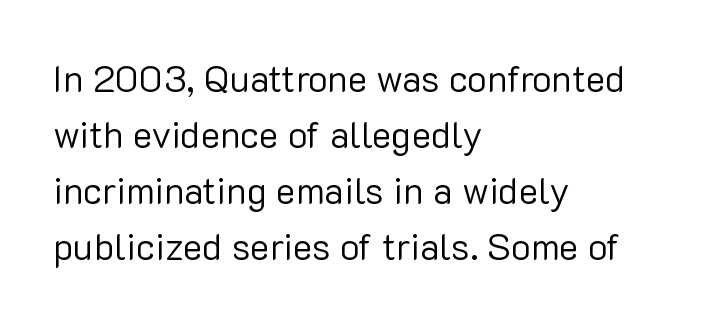
The image shows 37 px regular-weight sans-serif type, upright; set left-aligned, normal line spacing (1.51x), normal letter spacing, not underlined; low stroke contrast and a medium x-height.
